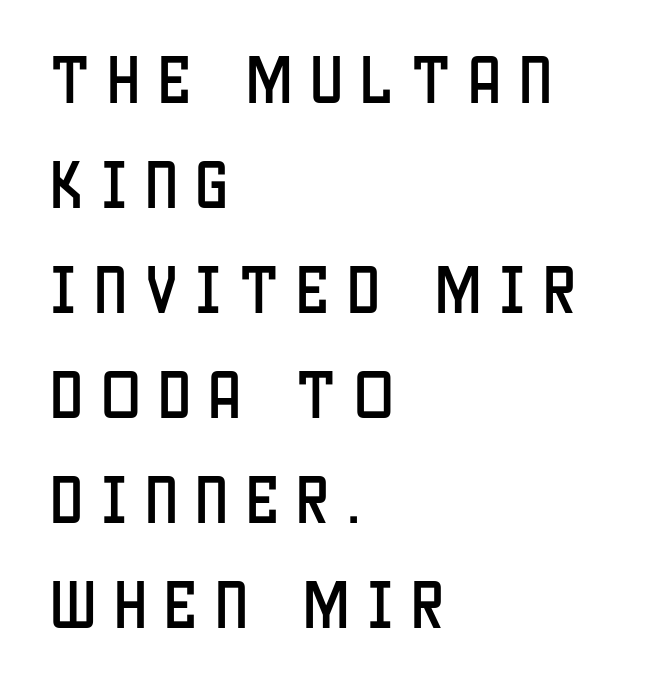
The image shows 53 px condensed sans-serif type, upright; set left-aligned, loose line spacing (1.98x), unusually wide letter spacing (+0.33 em), not underlined; low stroke contrast and a large x-height.
